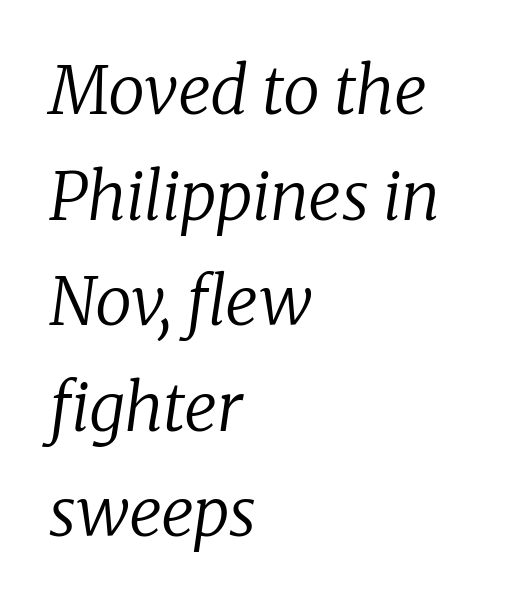
Q: Is the text bold? A: No.
Q: Is the text italic (slanted)? A: Yes, it leans right by about 8 degrees.
Q: Is the typeface a serif or a sans-serif typeface? A: Serif.
Q: Is the text underlined? A: No.
Q: How is the paragraph aligned? A: Left-aligned.
Q: Is the spacing between letters normal or unusually wide? A: Normal.
Q: Is the spacing between lines tight, normal or loose? A: Normal.
Q: Width (condensed, normal, or wide)? A: Normal.
Q: Stroke contrast? A: Low.
Q: x-height? A: Medium.
Q: Monospaced? A: No.
